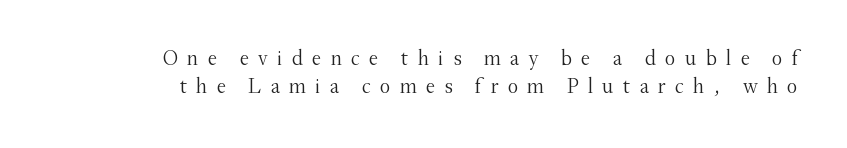
Q: Is the text bold? A: No.
Q: Is the text italic (slanted)? A: No, it is upright.
Q: Is the text underlined? A: No.
Q: How is the paragraph aligned? A: Right-aligned.
Q: Is the spacing between letters normal or unusually wide? A: Unusually wide.
Q: Is the spacing between lines tight, normal or loose? A: Normal.
